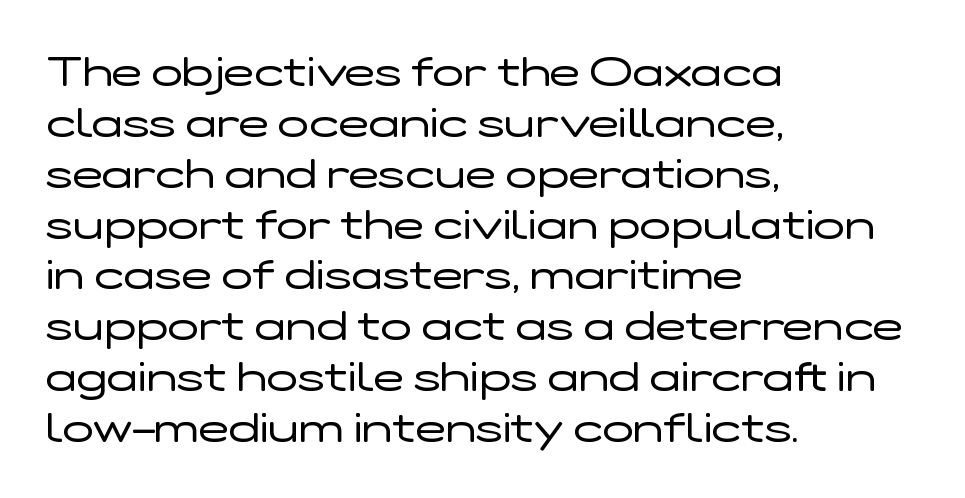
The image shows 41 px regular-weight, wide sans-serif type, upright; set left-aligned, line spacing 1.24x, normal letter spacing, not underlined; low stroke contrast and a medium x-height.
